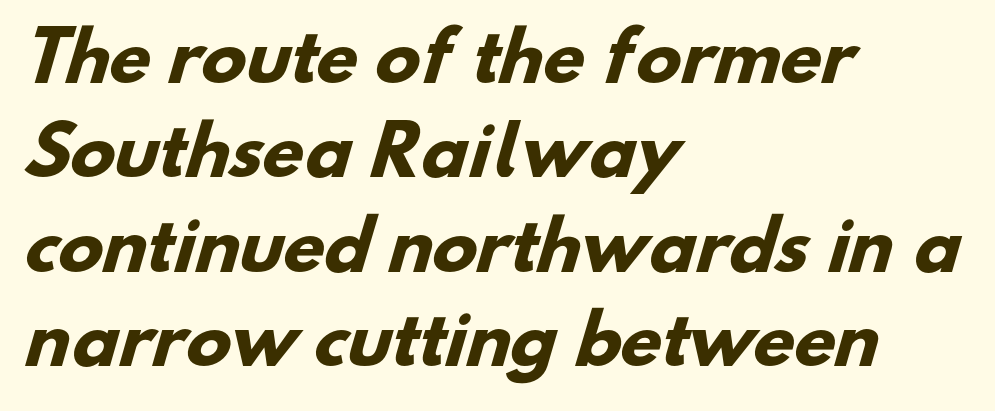
{"serif": "no", "bold": "yes", "weight": "heavy", "width": "normal", "stroke_contrast": "low", "x_height": "small", "monospaced": "no", "underline": "no", "align": "left", "line_spacing": "normal", "line_spacing_ratio": 1.41, "letter_spacing": "normal", "letter_spacing_em": 0.0, "glyph_px": 67}
